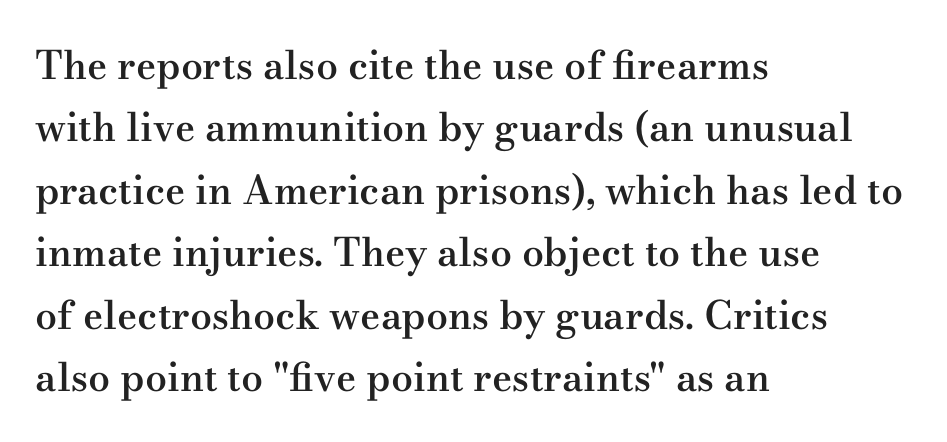
Q: Is the text bold? A: Semi-bold.
Q: Is the text italic (slanted)? A: No, it is upright.
Q: Is the typeface a serif or a sans-serif typeface? A: Serif.
Q: Is the text underlined? A: No.
Q: How is the paragraph aligned? A: Left-aligned.
Q: Is the spacing between letters normal or unusually wide? A: Normal.
Q: Is the spacing between lines tight, normal or loose? A: Normal.
Q: Width (condensed, normal, or wide)? A: Wide.
Q: Stroke contrast? A: Medium.
Q: x-height? A: Small.
Q: Monospaced? A: No.
